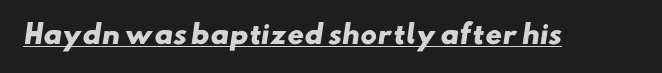
The rendering keeps characters at their native spacing. Each line of the rendering has a horizontal stroke beneath the glyphs. Every letter is thick-stroked: bold, no question.
